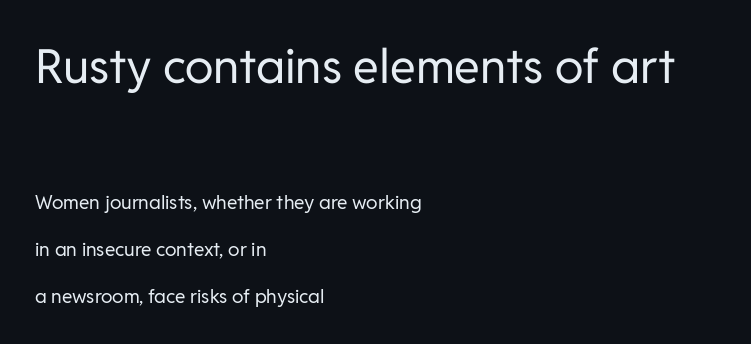
{"serif": "no", "italic": "no", "bold": "no", "weight": "regular", "width": "normal", "stroke_contrast": "low", "x_height": "medium", "monospaced": "no", "underline": "no", "align": "left", "line_spacing": "loose", "line_spacing_ratio": 2.47, "letter_spacing": "normal", "letter_spacing_em": 0.0, "larger_block": "first", "size_ratio": 2.47, "glyph_px": 47}
